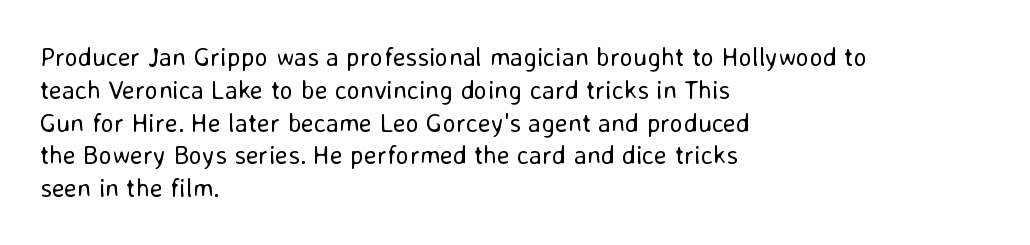
Check the space under the baseline: it is left empty. Posture: upright roman. Is the type heavy? It reads as light-to-regular instead. One-word summary of the alignment: left. The line-height multiplier appears to be the usual default.
